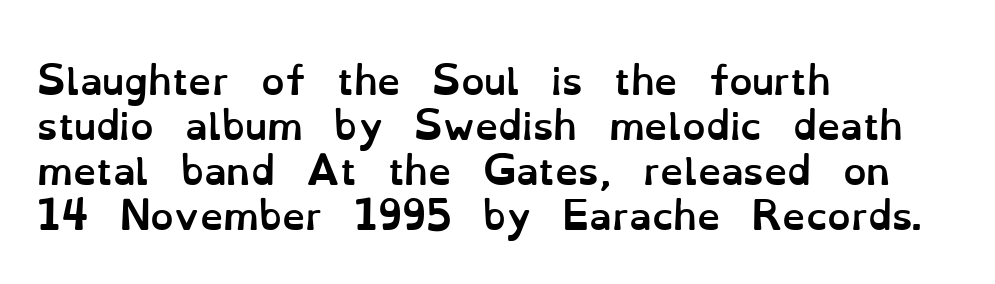
Q: Is the text bold? A: Yes.
Q: Is the text italic (slanted)? A: No, it is upright.
Q: Is the text underlined? A: No.
Q: How is the paragraph aligned? A: Left-aligned.
Q: Is the spacing between letters normal or unusually wide? A: Normal.
Q: Width (condensed, normal, or wide)? A: Normal.
Q: Stroke contrast? A: Low.
Q: x-height? A: Small.
Q: Monospaced? A: No.
